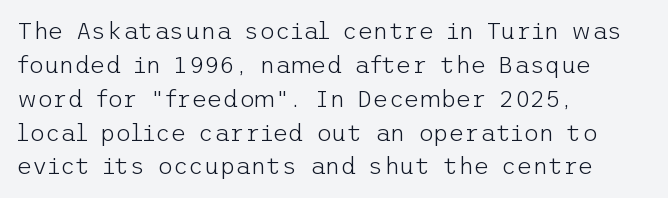
Q: Is the text bold? A: No.
Q: Is the text italic (slanted)? A: No, it is upright.
Q: Is the text underlined? A: No.
Q: How is the paragraph aligned? A: Left-aligned.
Q: Is the spacing between letters normal or unusually wide? A: Normal.
Q: Is the spacing between lines tight, normal or loose? A: Normal.
